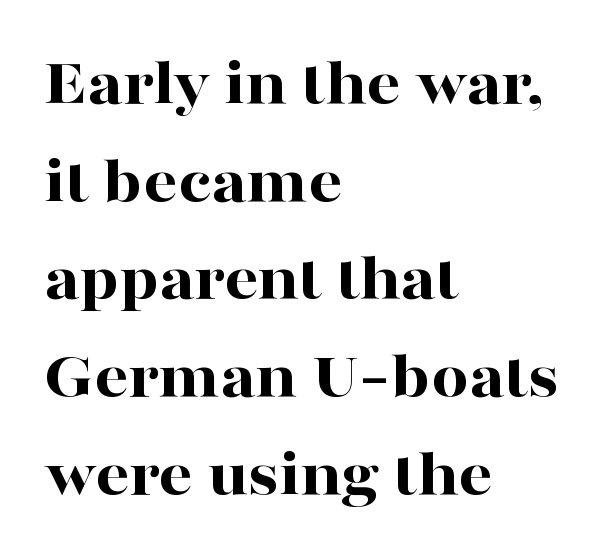
The image shows 66 px bold, wide serif type, upright; set left-aligned, normal line spacing (1.48x), normal letter spacing, not underlined; high stroke contrast and a medium x-height.
